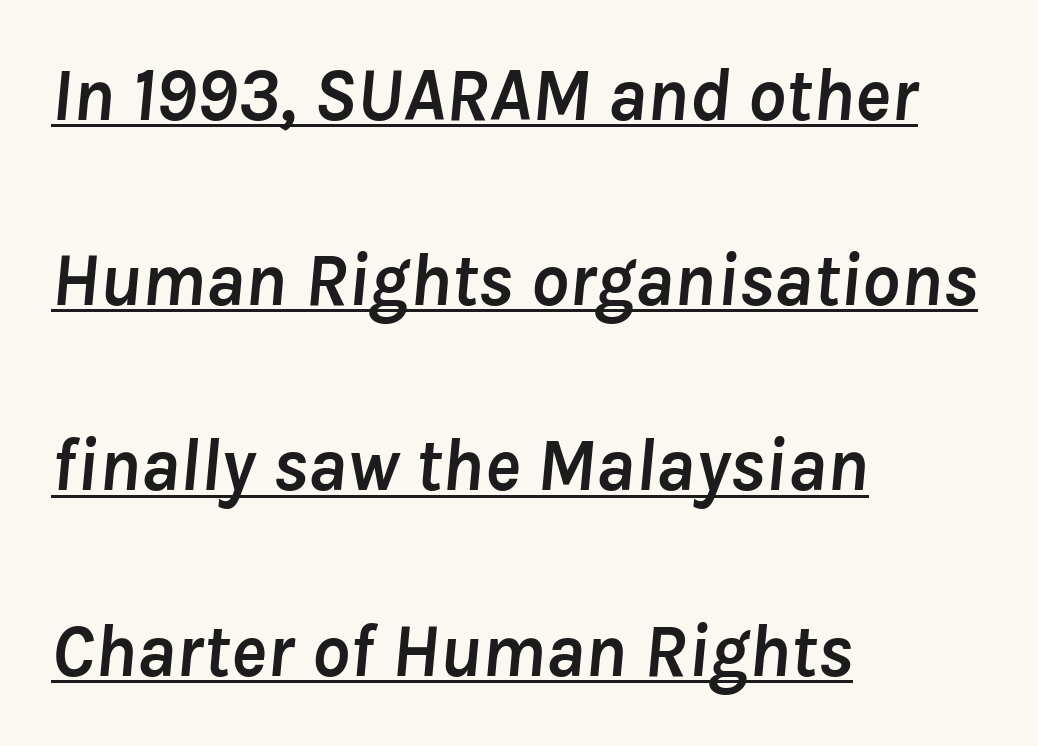
The image shows 75 px semibold type, italic (leaning right); set left-aligned, loose line spacing (2.47x), normal letter spacing, underlined; low stroke contrast and a medium x-height.
